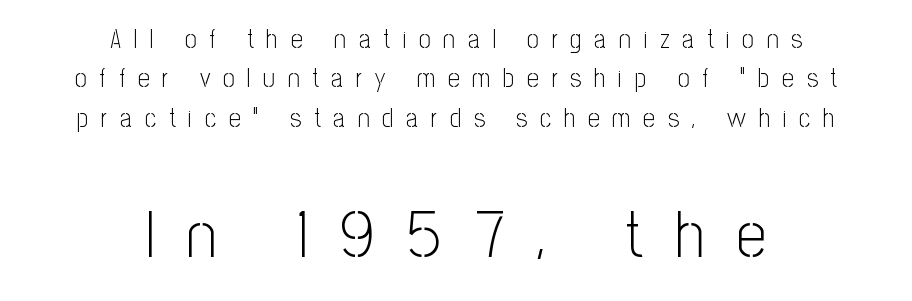
Is this a sans? Yes — the strokes have no serifs. The vertical gap from one line to the next is medium. The rendering positions every line midway between the sides. The composition opens small and finishes big.
